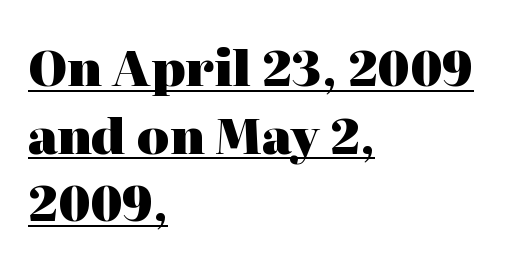
Does the copy run flush right? No — it runs flush left. The lettering holds an erect, upright posture throughout. One glance says typical: line gaps are just what's usual. Does a line run under the words? Yes, clearly. Typographically, this falls in the serif category.
